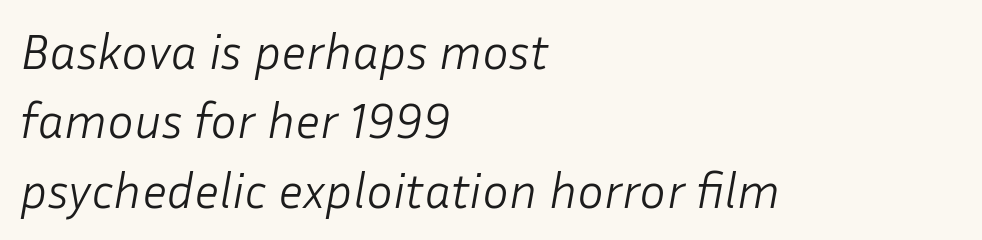
The gaps between neighbouring characters are ordinary and unremarkable. This is oblique type, the kind used for emphasis or titles. Note the varied advance widths — an 'i' is clearly narrower than an 'm'. These lines sit exactly where default settings would place them. Letters rest on an invisible, unmarked baseline. This is not heavy type; no bold has been used.
